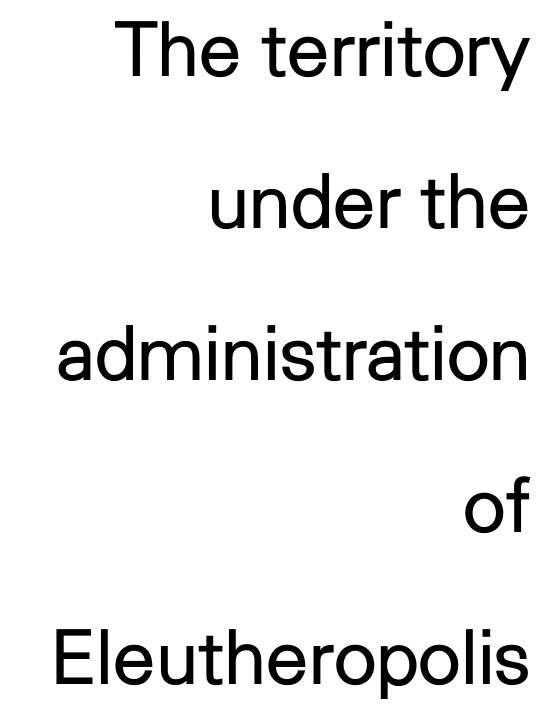
When letters stand straight like this, we call the style roman or upright. The rendering uses natural spacing where letterforms have individual widths. Each stroke keeps to a modest, everyday thickness or less. How are the letters spaced? Ordinarily, with no added tracking.
